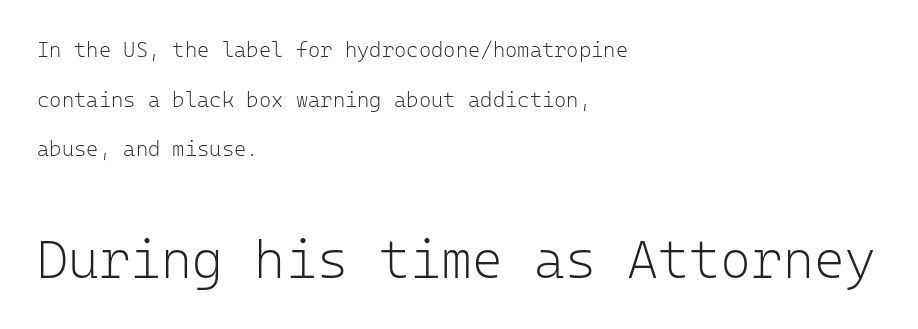
Q: Is the text bold? A: No.
Q: Is the text italic (slanted)? A: No, it is upright.
Q: Is the typeface a serif or a sans-serif typeface? A: Sans-serif.
Q: Is the text underlined? A: No.
Q: How is the paragraph aligned? A: Left-aligned.
Q: Is the spacing between letters normal or unusually wide? A: Normal.
Q: Is the spacing between lines tight, normal or loose? A: Loose.
Q: Which block of text is set in a larger size, the first (top) or the second (bottom)? A: The second (bottom) one.
Q: Width (condensed, normal, or wide)? A: Normal.
Q: Stroke contrast? A: Low.
Q: x-height? A: Medium.
Q: Monospaced? A: Yes.
